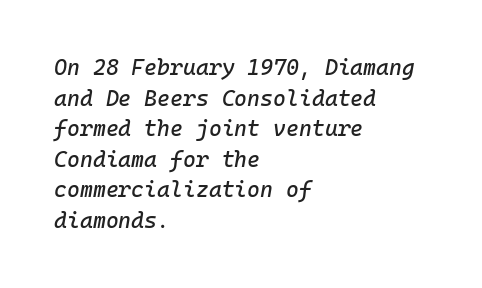
Q: Is the text italic (slanted)? A: Yes, it leans right by about 10 degrees.
Q: Is the text underlined? A: No.
Q: How is the paragraph aligned? A: Left-aligned.
Q: Is the spacing between letters normal or unusually wide? A: Normal.
Q: Is the spacing between lines tight, normal or loose? A: Normal.
